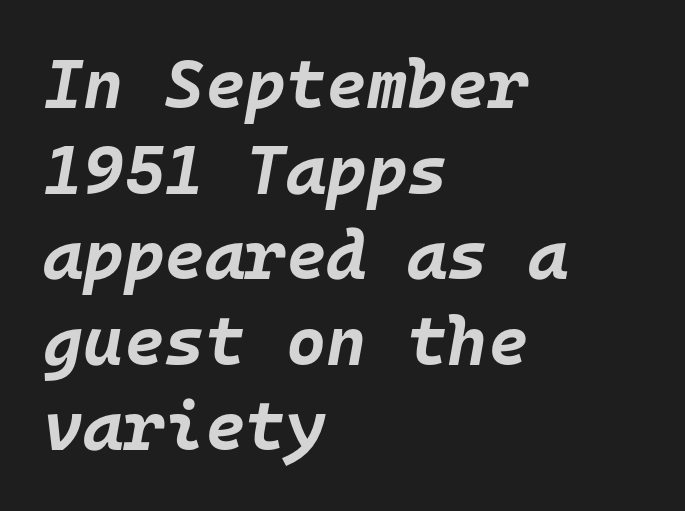
{"italic": "yes", "lean": "right", "slant_degrees": 10, "bold": "yes", "weight": "bold", "width": "normal", "stroke_contrast": "low", "x_height": "large", "monospaced": "yes", "underline": "no", "align": "left", "line_spacing_ratio": 1.24, "letter_spacing": "normal", "letter_spacing_em": 0.0, "glyph_px": 69}
